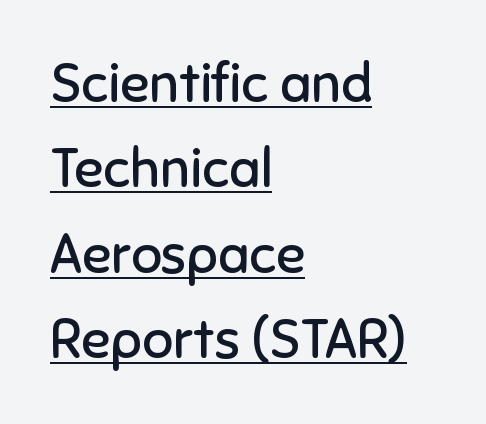
The image shows 54 px regular-weight sans-serif type, upright; set left-aligned, normal line spacing (1.58x), normal letter spacing, underlined; low stroke contrast and a medium x-height.
